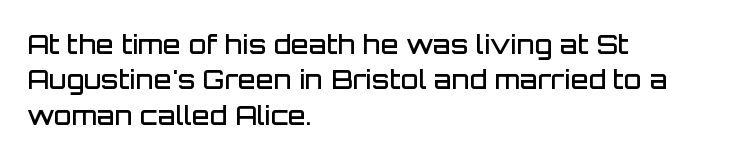
The image shows 26 px text type, upright; set left-aligned, normal line spacing (1.36x), normal letter spacing, not underlined.
